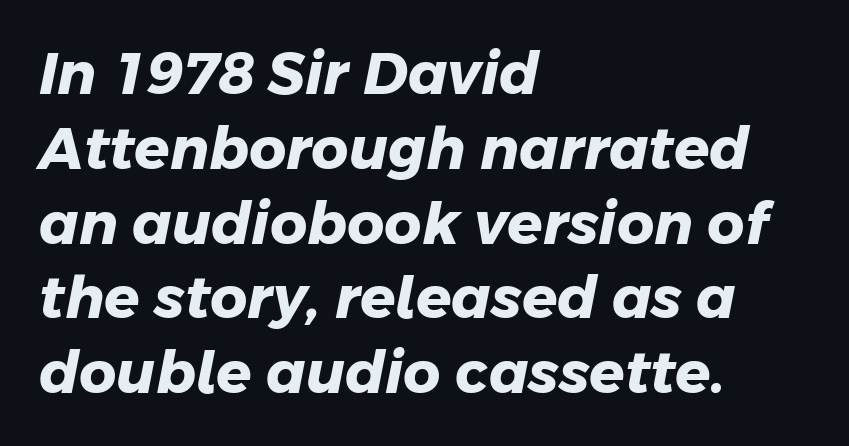
The image shows 58 px heavy sans-serif type; set left-aligned, normal line spacing (1.29x), normal letter spacing, not underlined; low stroke contrast and a medium x-height.
